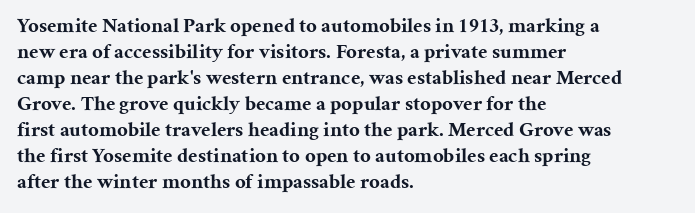
The image shows 21 px bold type, upright; set left-aligned, line spacing 1.24x, normal letter spacing, not underlined.
